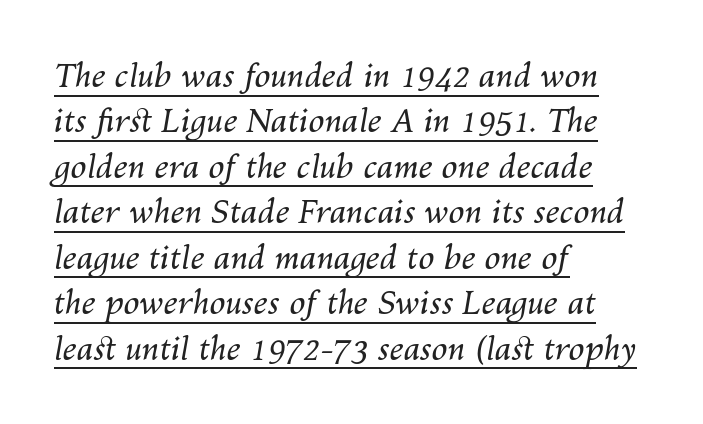
{"italic": "yes", "lean": "right", "slant_degrees": 10, "bold": "no", "weight": "regular", "width": "normal", "stroke_contrast": "medium", "x_height": "medium", "monospaced": "no", "underline": "yes", "align": "left", "line_spacing": "normal", "line_spacing_ratio": 1.42, "letter_spacing": "normal", "letter_spacing_em": 0.0, "glyph_px": 32}
